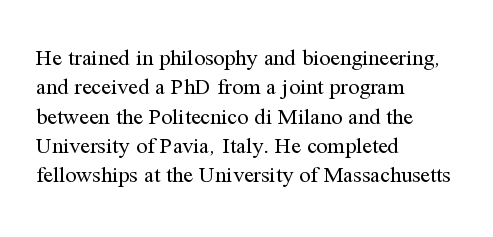
The image shows 22 px text type, upright; set left-aligned, normal line spacing (1.33x), normal letter spacing, not underlined.
